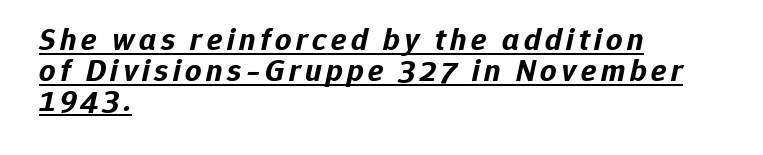
A continuous stroke trails under the words, as in a hyperlink. A classic flush-left, rag-right setting is used for this passage. Whoever set this chose condensed vertical rhythm over breathing room. These lines are rendered in a variable-pitch font. On the weight axis this lands at bold, roughly 700.
